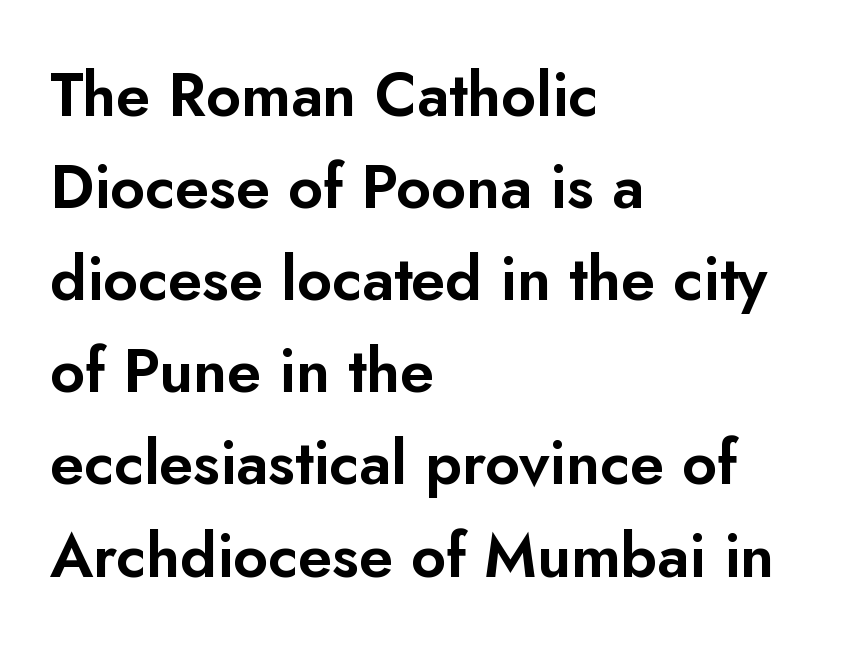
Ascenders rise straight up at ninety degrees. Short and long lines alike share a common starting point at left. Do the characters align in a grid? No, the font is proportional. The gap between lines stays unmarked. To sum up the face: it is a sans, with no serifs. Inter-character spacing is left at the font's built-in metrics.
